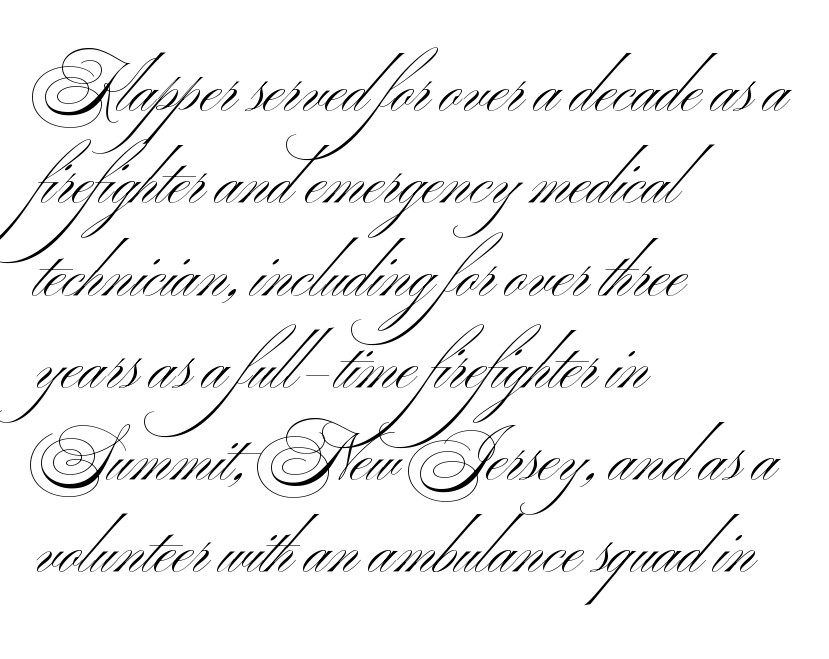
The vertical gap from one line to the next is medium. The weight tops out at a normal text grade. Decoration check: the copy has no underline. The passage shown is typed in a proportional face where columns would drift.
